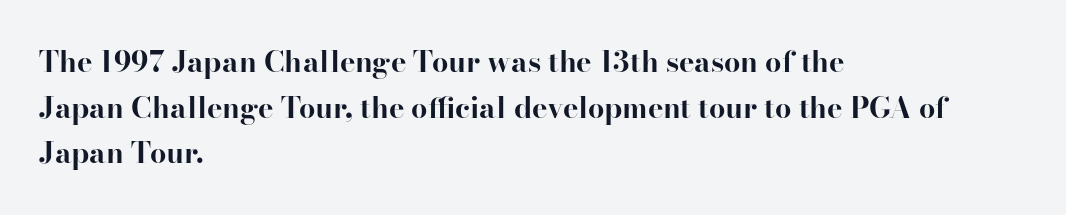
{"serif": "yes", "italic": "no", "bold": "yes", "weight": "bold", "width": "normal", "stroke_contrast": "high", "x_height": "small", "monospaced": "no", "underline": "no", "align": "left", "line_spacing": "normal", "line_spacing_ratio": 1.57, "letter_spacing": "normal", "letter_spacing_em": 0.0, "glyph_px": 29}
